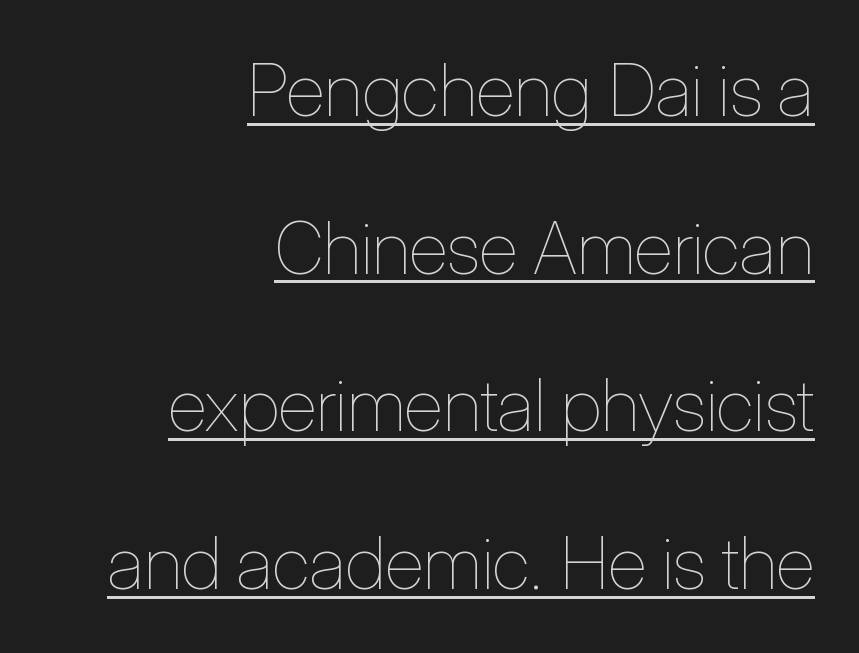
{"italic": "no", "bold": "no", "weight": "thin", "width": "condensed", "stroke_contrast": "low", "x_height": "medium", "monospaced": "no", "underline": "yes", "align": "right", "line_spacing": "loose", "line_spacing_ratio": 2.16, "letter_spacing": "normal", "letter_spacing_em": 0.0, "glyph_px": 73}
